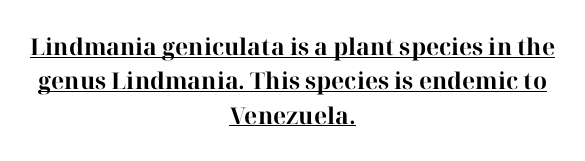
The image shows 23 px bold type, upright; set centered, normal line spacing (1.49x), normal letter spacing, underlined.
